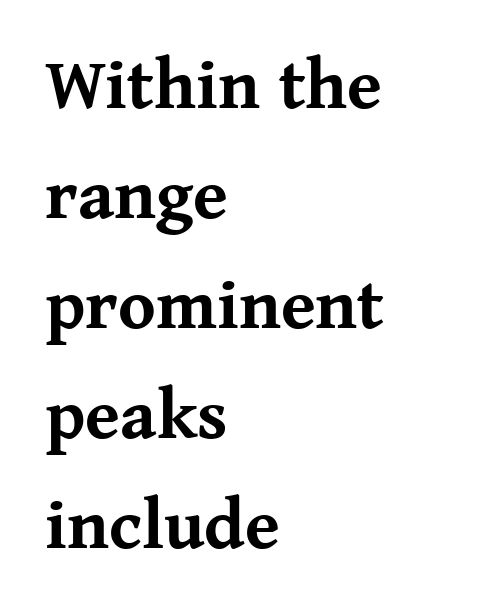
{"serif": "yes", "italic": "no", "bold": "yes", "weight": "bold", "width": "normal", "stroke_contrast": "medium", "x_height": "medium", "monospaced": "no", "underline": "no", "align": "left", "line_spacing": "normal", "line_spacing_ratio": 1.55, "letter_spacing": "normal", "letter_spacing_em": 0.0, "glyph_px": 71}
